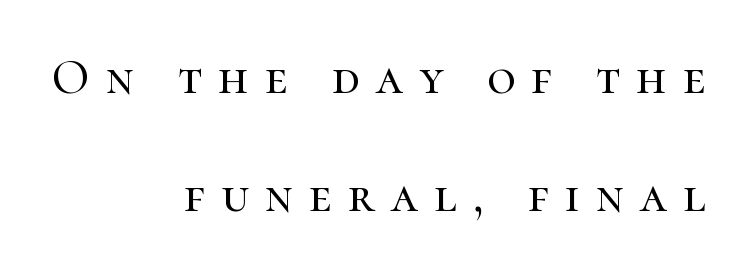
{"serif": "yes", "italic": "no", "width": "normal", "stroke_contrast": "high", "x_height": "medium", "monospaced": "no", "underline": "no", "align": "right", "line_spacing": "loose", "line_spacing_ratio": 2.41, "letter_spacing": "wide", "letter_spacing_em": 0.33, "glyph_px": 49}
